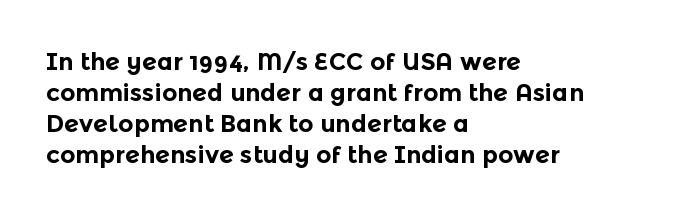
Q: Is the text bold? A: Yes.
Q: Is the text italic (slanted)? A: No, it is upright.
Q: Is the text underlined? A: No.
Q: How is the paragraph aligned? A: Left-aligned.
Q: Is the spacing between letters normal or unusually wide? A: Normal.
Q: Is the spacing between lines tight, normal or loose? A: Normal.
